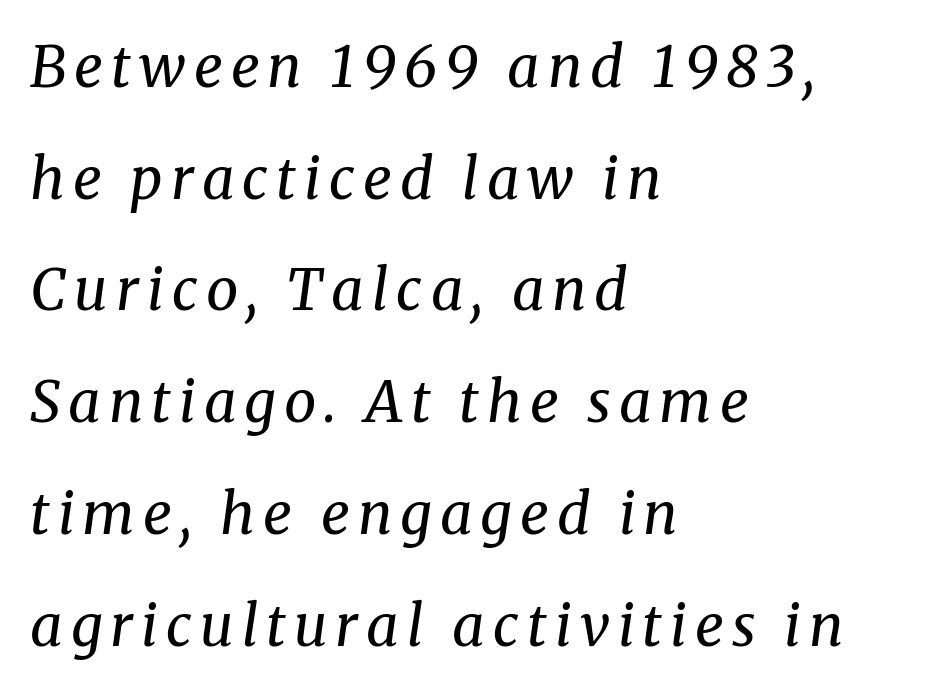
{"serif": "yes", "italic": "yes", "lean": "right", "slant_degrees": 8, "bold": "no", "weight": "regular", "width": "normal", "stroke_contrast": "medium", "x_height": "medium", "monospaced": "no", "underline": "no", "align": "left", "line_spacing": "loose", "line_spacing_ratio": 1.96, "glyph_px": 57}
